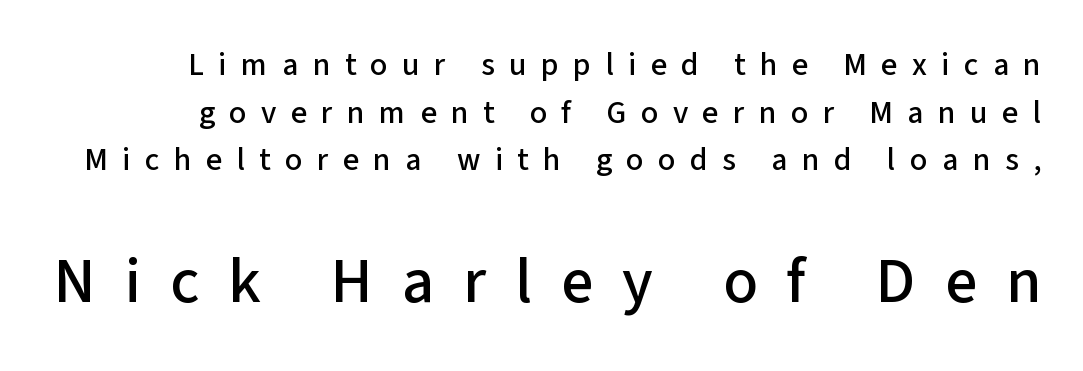
The designer went with a sans here, leaving each stem footless. Characters remain perfectly vertical along every line. The emphasis by scale lands on block number two, below. Type without underlining. Looks like regular typesetting: each glyph gets only the width it needs.
